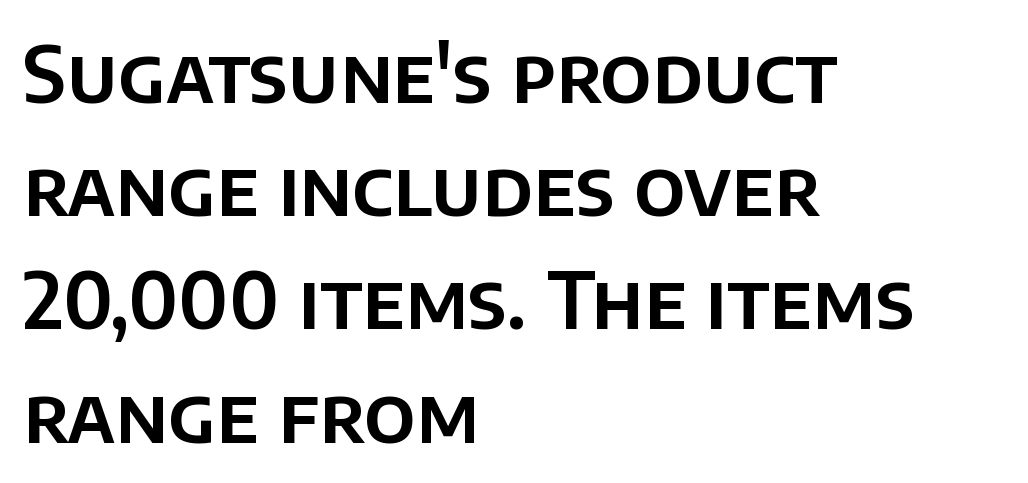
Looks like regular typesetting: each glyph gets only the width it needs. Line starts are locked; line ends wander. Rows of type keep a routine distance in the vertical direction. How are the letters spaced? Ordinarily, with no added tracking. The lettering holds an erect, upright posture throughout. A typesetter would label this face a sans.
